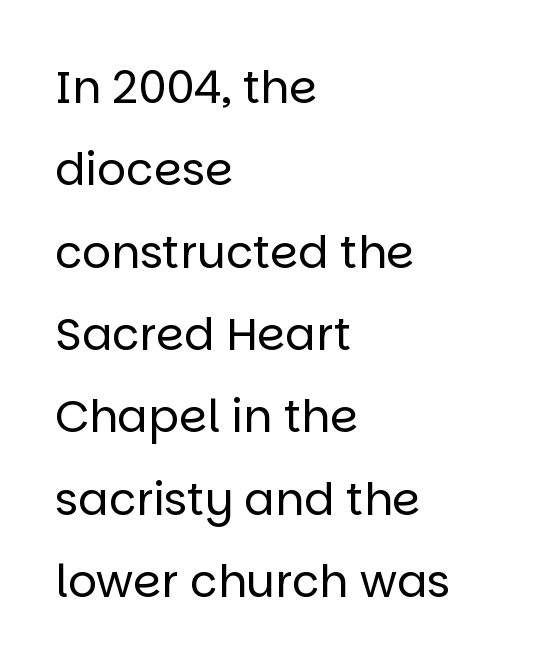
The image shows 45 px regular-weight sans-serif type, upright; set left-aligned, line spacing 1.83x, normal letter spacing, not underlined; low stroke contrast and a large x-height.
